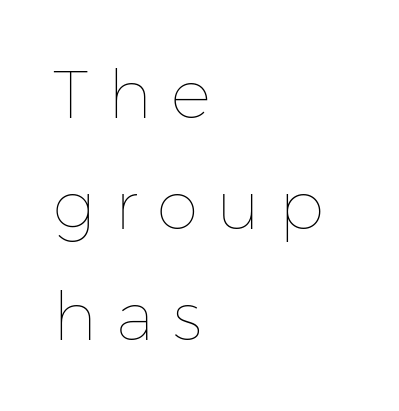
Q: Is the text bold? A: No.
Q: Is the text italic (slanted)? A: No, it is upright.
Q: Is the text underlined? A: No.
Q: How is the paragraph aligned? A: Left-aligned.
Q: Is the spacing between letters normal or unusually wide? A: Unusually wide.
Q: Is the spacing between lines tight, normal or loose? A: Normal.
Q: Width (condensed, normal, or wide)? A: Normal.
Q: Stroke contrast? A: Low.
Q: x-height? A: Medium.
Q: Monospaced? A: No.
